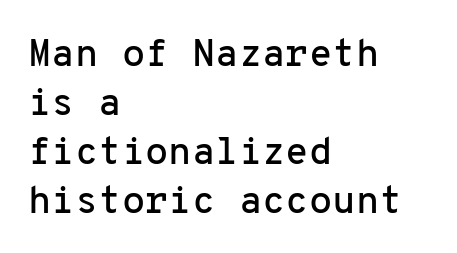
Q: Is the text italic (slanted)? A: No, it is upright.
Q: Is the typeface a serif or a sans-serif typeface? A: Sans-serif.
Q: Is the text underlined? A: No.
Q: How is the paragraph aligned? A: Left-aligned.
Q: Is the spacing between letters normal or unusually wide? A: Normal.
Q: Is the spacing between lines tight, normal or loose? A: Normal.
Q: Width (condensed, normal, or wide)? A: Normal.
Q: Stroke contrast? A: Low.
Q: x-height? A: Medium.
Q: Monospaced? A: Yes.
